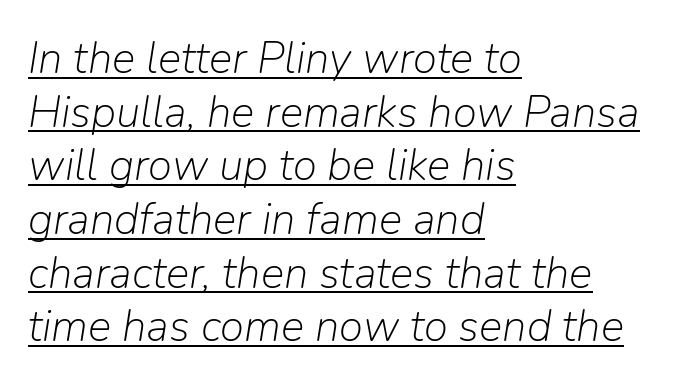
Q: Is the text bold? A: No.
Q: Is the text italic (slanted)? A: Yes, it leans right by about 9 degrees.
Q: Is the text underlined? A: Yes.
Q: How is the paragraph aligned? A: Left-aligned.
Q: Is the spacing between letters normal or unusually wide? A: Normal.
Q: Width (condensed, normal, or wide)? A: Normal.
Q: Stroke contrast? A: Low.
Q: x-height? A: Medium.
Q: Monospaced? A: No.
